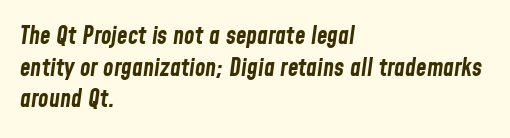
The image shows 24 px bold type, italic (leaning right); set left-aligned, normal line spacing (1.32x), normal letter spacing, not underlined.
